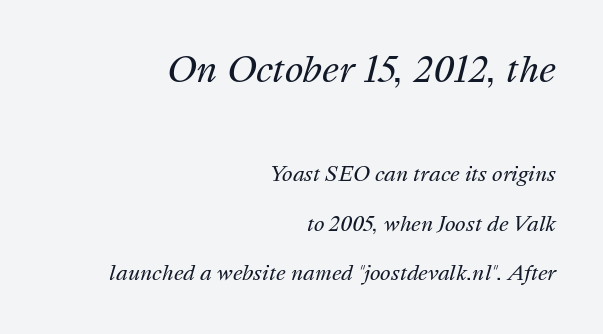
The lines are spread far apart with generous leading. Is this a fixed-width face? No — the glyphs have proportional, varying widths. The weight tops out at a normal text grade. The letterforms sit shoulder to shoulder at normal distance. Each row of text sits above clean, open space. Is the type slanted? Yes — the strokes lean at a clear angle.
